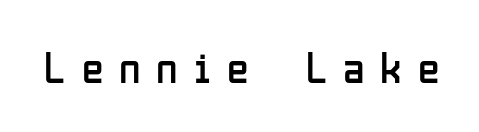
Q: Is the text bold? A: No.
Q: Is the text italic (slanted)? A: No, it is upright.
Q: Is the typeface a serif or a sans-serif typeface? A: Sans-serif.
Q: Is the text underlined? A: No.
Q: Is the spacing between letters normal or unusually wide? A: Unusually wide.
Q: Width (condensed, normal, or wide)? A: Condensed.
Q: Stroke contrast? A: Low.
Q: x-height? A: Medium.
Q: Monospaced? A: No.
